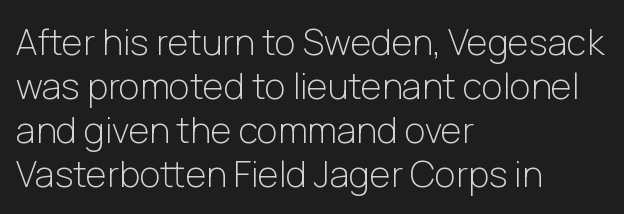
The image shows 36 px light sans-serif type, upright; set left-aligned, line spacing 1.22x, normal letter spacing, not underlined; low stroke contrast and a medium x-height.
